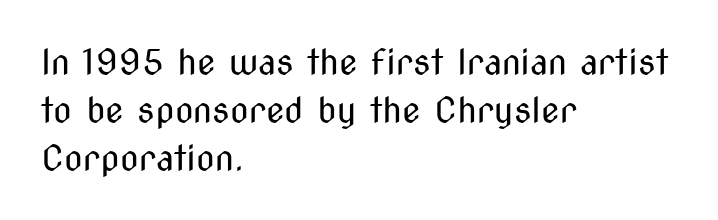
The image shows 34 px regular-weight, condensed sans-serif type, upright; set left-aligned, normal line spacing (1.41x), normal letter spacing, not underlined; medium stroke contrast and a medium x-height.
